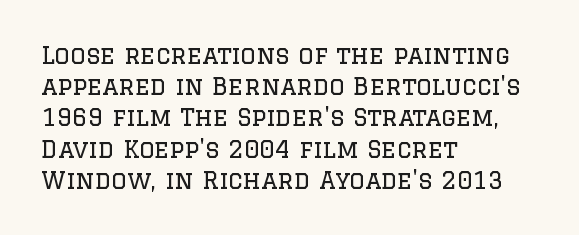
The image shows 24 px text type, upright; set left-aligned, normal line spacing (1.3x), normal letter spacing, not underlined.
